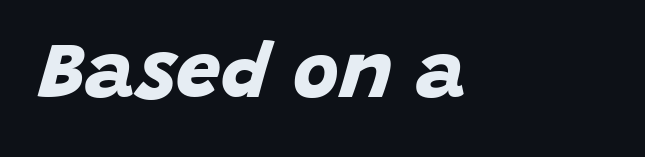
Inter-character spacing is left at the font's built-in metrics. The space beneath each line is pristine and unruled. What kind of face is this? One without serifs — a sans. These lines are rendered in a variable-pitch font. Caption: bold face, heavy strokes.
